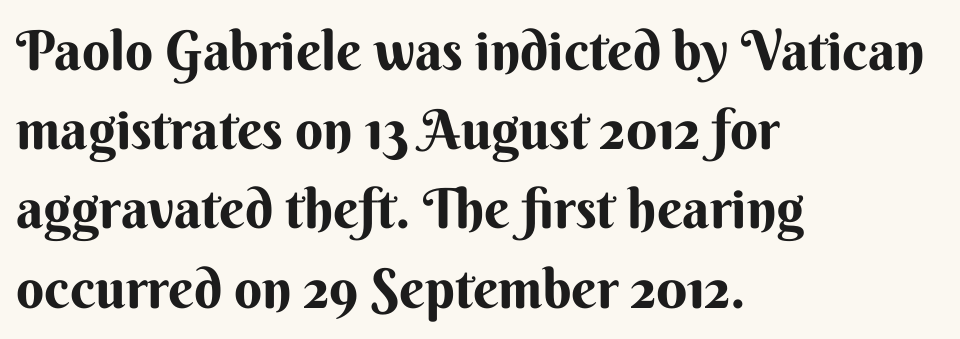
The image shows 55 px bold sans-serif type, upright; set left-aligned, normal line spacing (1.44x), normal letter spacing, not underlined; medium stroke contrast and a small x-height.
